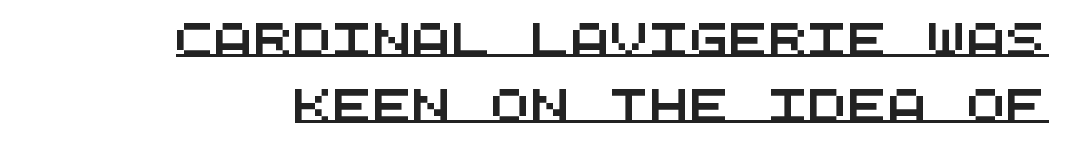
The type is set solid horizontally, with unmodified tracking. This rendering uses right alignment, leaving the left contour irregular. Airy leading. Each letter's strokes conclude bluntly, with no projecting serifs.
